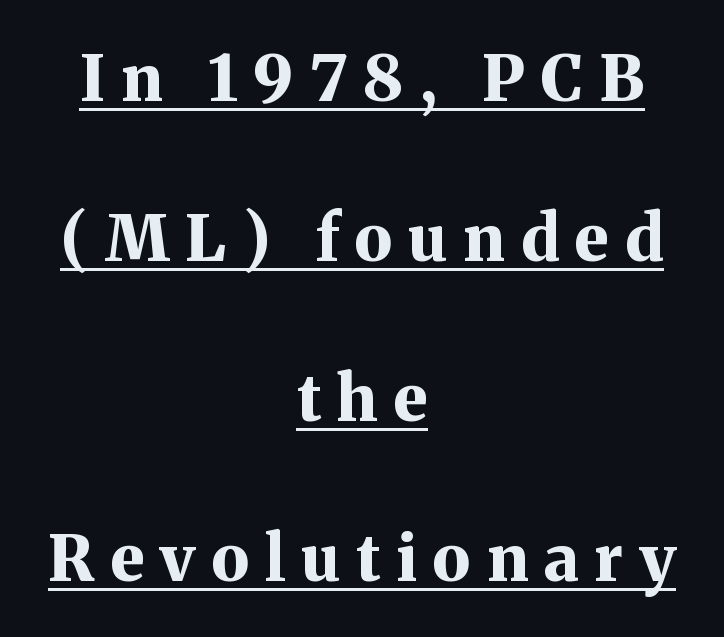
The face used here is proportionally spaced, like ordinary book or web type. Strokes here are thick enough to call this a true bold. Letter spacing: wide. Is there an underline? Yes — a line sits under the letters. Widely set lines give the paragraph a tall, airy silhouette.
